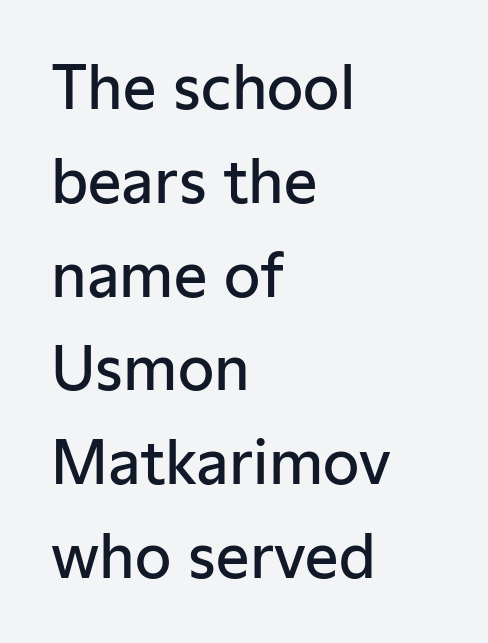
Reading down the block, your eye returns to a fixed left position each line. A typesetter would label this face a sans. Is there much room between lines? A standard amount, neither cramped nor airy. Firm but not heavy-handed strokes: this text is semibold. Students, note that the glyphs here touch the page at normal intervals.
